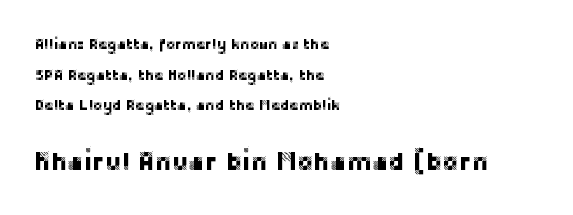
The image shows 25 px text type, upright; set left-aligned, loose line spacing (2.18x), normal letter spacing, not underlined; the second (bottom) block is 1.79x larger.
